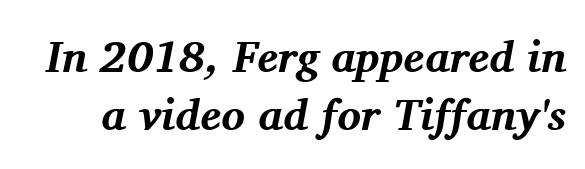
{"serif": "yes", "italic": "yes", "lean": "right", "slant_degrees": 11, "bold": "yes", "weight": "bold", "width": "normal", "stroke_contrast": "medium", "x_height": "medium", "monospaced": "no", "underline": "no", "line_spacing": "normal", "line_spacing_ratio": 1.31, "letter_spacing": "normal", "letter_spacing_em": 0.0, "glyph_px": 44}
